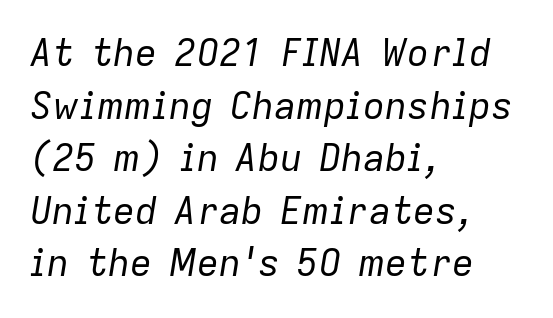
Posture: slanted. Has an underline been added? It has not. Glyph-to-glyph distance matches everyday printed text. The letters advance in unequal steps, a hallmark of proportional type. Layout note: lines flush left. Heft: none added — not bold.
